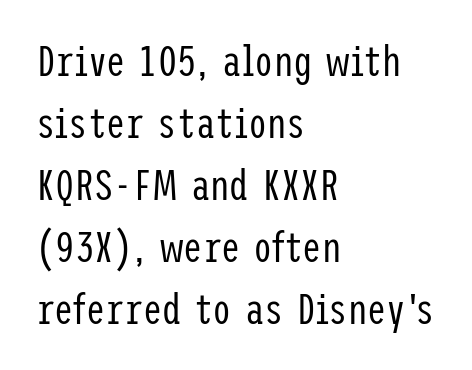
The image shows 43 px regular-weight, condensed sans-serif type, upright; set left-aligned, normal line spacing (1.44x), normal letter spacing, not underlined; low stroke contrast and a medium x-height.
